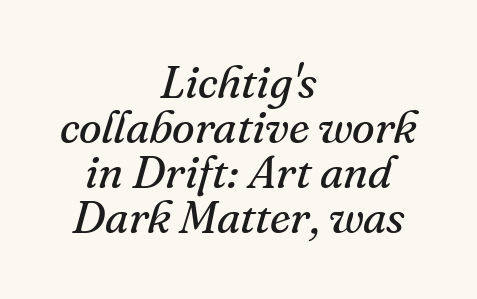
Q: Is the text bold? A: No.
Q: Is the text italic (slanted)? A: Yes, it leans right by about 16 degrees.
Q: Is the typeface a serif or a sans-serif typeface? A: Serif.
Q: Is the text underlined? A: No.
Q: How is the paragraph aligned? A: Centered.
Q: Is the spacing between letters normal or unusually wide? A: Normal.
Q: Is the spacing between lines tight, normal or loose? A: Tight.
Q: Width (condensed, normal, or wide)? A: Normal.
Q: Stroke contrast? A: Medium.
Q: x-height? A: Small.
Q: Monospaced? A: No.
